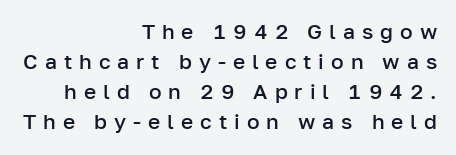
Students, observe: this is what conventionally led text looks like. Where is the straight margin? On the right. The type is letterspaced generously, with wide tracking. Nope, not italic — everything's standing straight. Set as a demibold, roughly 600 on the weight scale. The area under the type is left untouched.
